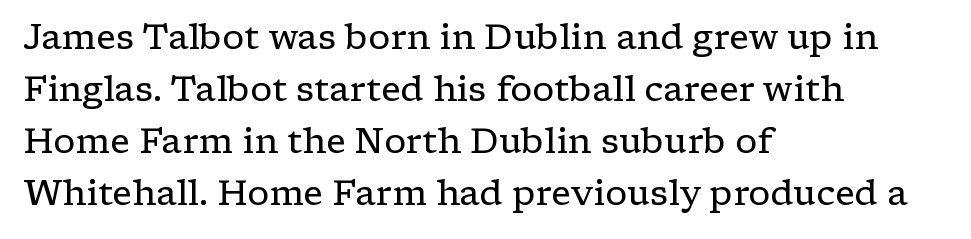
Regular leading. Nope, not italic — everything's standing straight. Has an underline been added? It has not. The letters sit at their default tracking, neither squeezed nor spread. Proportional: the letters do not fall into vertical columns. The designer went with a serif here, giving each stem small feet.
